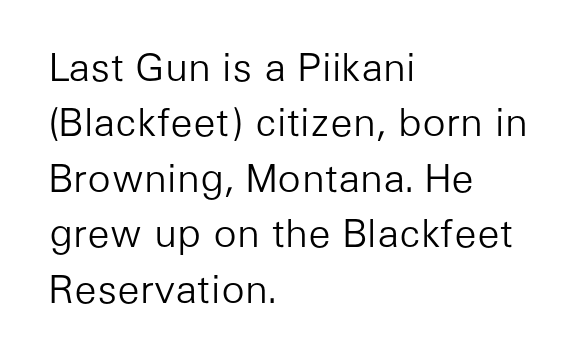
Q: Is the text bold? A: No.
Q: Is the text italic (slanted)? A: No, it is upright.
Q: Is the typeface a serif or a sans-serif typeface? A: Sans-serif.
Q: Is the text underlined? A: No.
Q: How is the paragraph aligned? A: Left-aligned.
Q: Is the spacing between letters normal or unusually wide? A: Normal.
Q: Is the spacing between lines tight, normal or loose? A: Normal.
Q: Width (condensed, normal, or wide)? A: Normal.
Q: Stroke contrast? A: Low.
Q: x-height? A: Medium.
Q: Monospaced? A: No.
